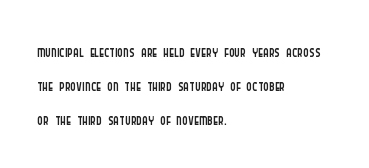
{"italic": "no", "bold": "no", "underline": "no", "align": "left", "line_spacing": "normal", "line_spacing_ratio": 1.55, "letter_spacing": "normal", "letter_spacing_em": 0.0, "glyph_px": 22}
